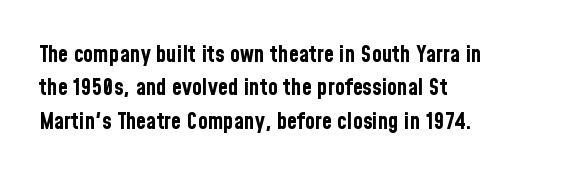
{"italic": "no", "bold": "yes", "underline": "no", "align": "left", "line_spacing": "normal", "line_spacing_ratio": 1.45, "letter_spacing": "normal", "letter_spacing_em": 0.0, "glyph_px": 23}
